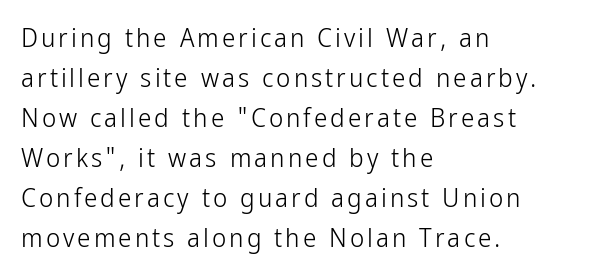
Q: Is the text bold? A: No.
Q: Is the text italic (slanted)? A: No, it is upright.
Q: Is the text underlined? A: No.
Q: How is the paragraph aligned? A: Left-aligned.
Q: Is the spacing between lines tight, normal or loose? A: Normal.
